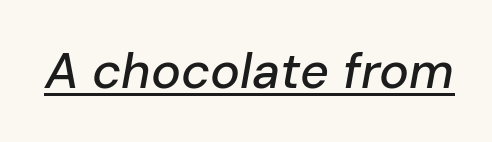
{"italic": "yes", "lean": "right", "slant_degrees": 10, "width": "normal", "stroke_contrast": "low", "x_height": "medium", "monospaced": "no", "underline": "yes", "letter_spacing": "normal", "letter_spacing_em": 0.0, "glyph_px": 50}
